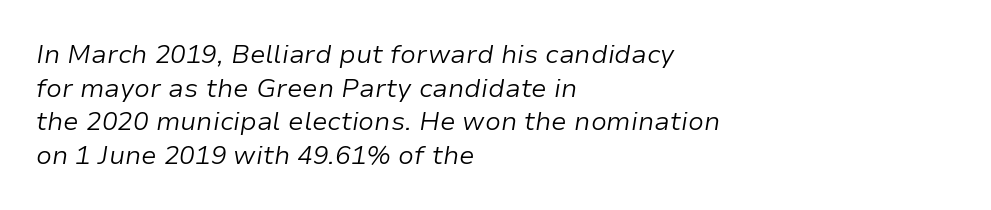
Baseline-to-baseline distance is the conventional proportion of letter height. The ragged edge is on the right, which tells us the setting is flush left. Compared with typical body copy, the letter spacing here is the same. Nothing heavy about these letters — not bold at all.
